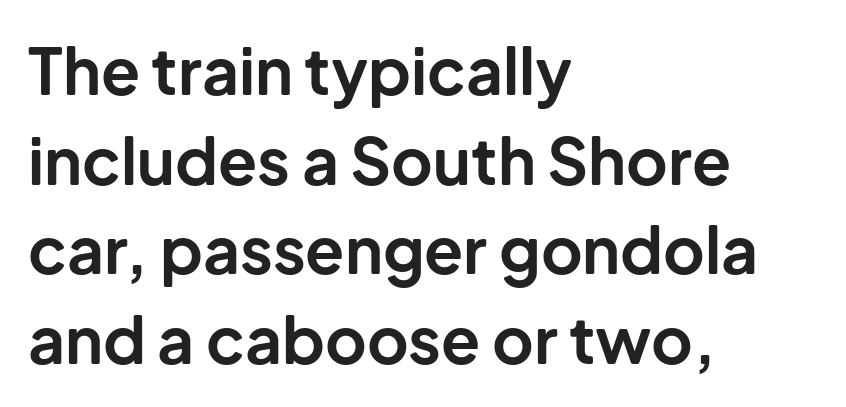
Regular leading. Each glyph is drawn with heavy, bold strokes. A classic flush-left, rag-right setting is used for this passage. Look at the tracking — it's just the regular setting, nothing added. Words float on clear page, feet unadorned. Characters remain perfectly vertical along every line.
